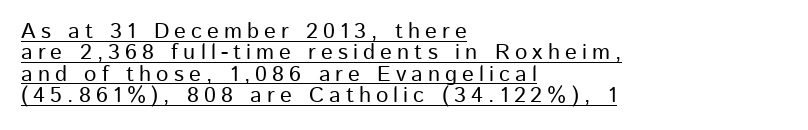
The lettering holds an erect, upright posture throughout. Horizontally, the lines are justified to the leading edge only. In terms of leading, this rendering errs on the cramped side. Between one letter and the next there's a generous, obvious gap. This is underlined copy, the kind a proofreader might mark for attention.
